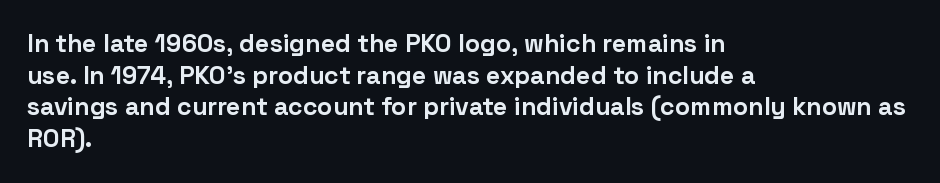
Q: Is the text bold? A: Yes.
Q: Is the text italic (slanted)? A: No, it is upright.
Q: Is the text underlined? A: No.
Q: How is the paragraph aligned? A: Left-aligned.
Q: Is the spacing between letters normal or unusually wide? A: Normal.
Q: Is the spacing between lines tight, normal or loose? A: Normal.
